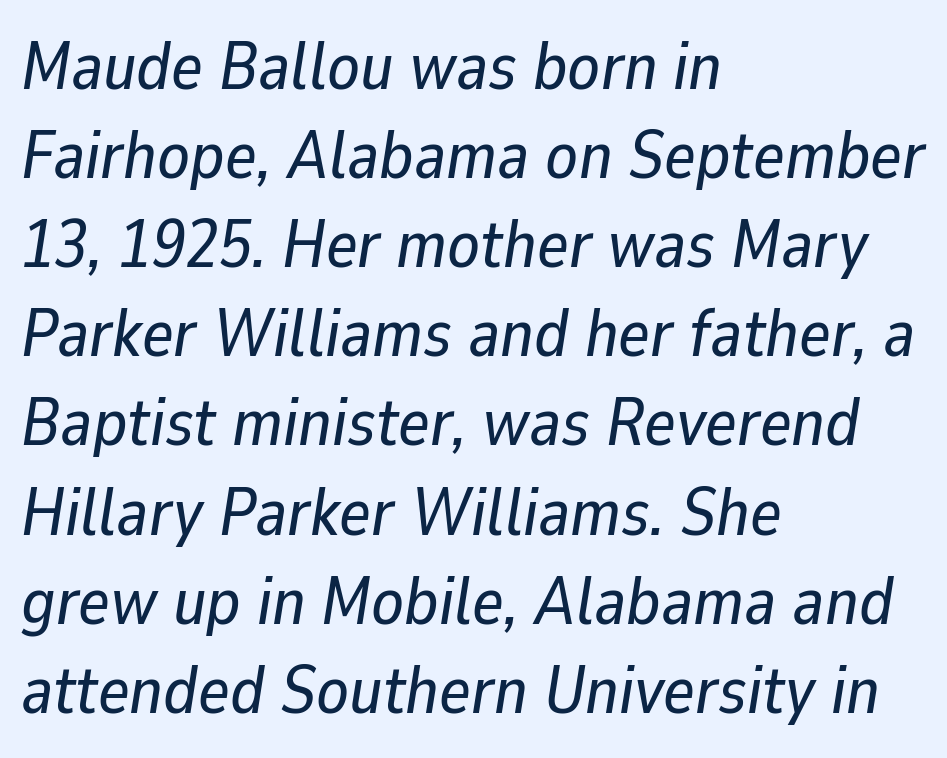
{"italic": "yes", "lean": "right", "slant_degrees": 9, "width": "normal", "stroke_contrast": "low", "x_height": "medium", "monospaced": "no", "underline": "no", "align": "left", "line_spacing": "normal", "line_spacing_ratio": 1.33, "letter_spacing": "normal", "letter_spacing_em": 0.0, "glyph_px": 67}
